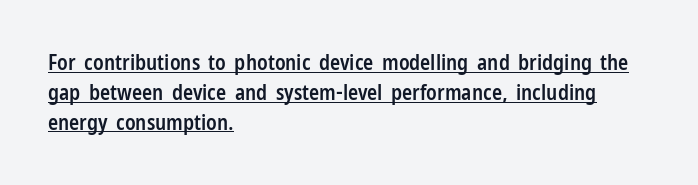
A fair bit of extra ink — the face is semibold, not bold. You could call the tracking neutral — neither tight nor loose. In CSS terms this would be text-align: left. Underlined type.
